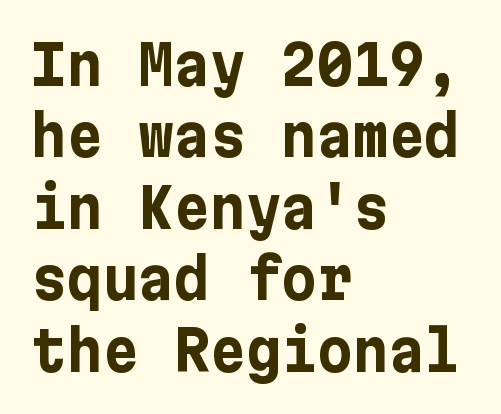
The image shows 55 px bold sans-serif type, upright; set left-aligned, normal line spacing (1.3x), normal letter spacing, not underlined; low stroke contrast and a medium x-height.
